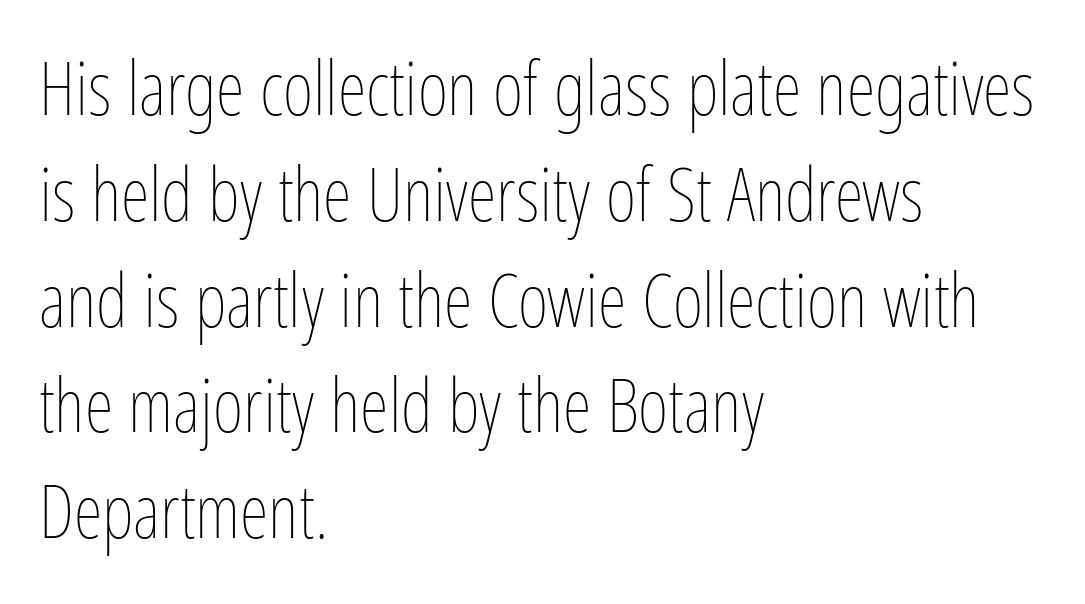
This sample uses plain, unmodified letter spacing. Upright lettering throughout. Spacing verdict: proportional, widths tailored to each character. Heaviness? Minimal to ordinary, like unemphasized prose. This sample is left-justified, so line endings fall wherever the words run out.
